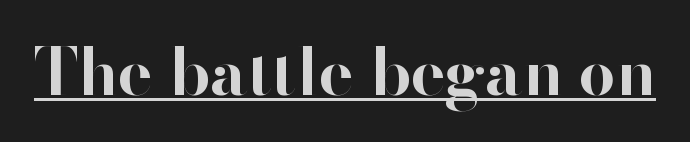
Is the type bold? Yes — the strokes are clearly thick and heavy. The letters advance in unequal steps, a hallmark of proportional type. Is there an underline? Yes — a line sits under the letters. In terms of letterspacing, this is plain default setting. Letterform terminals end flat and unadorned throughout the passage. You can tell it's not italic because the verticals are truly vertical.
